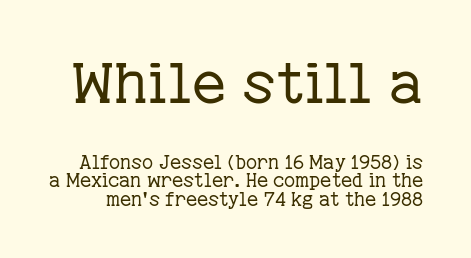
The image shows 58 px regular-weight serif type, upright; set tight line spacing (0.97x), normal letter spacing, not underlined; the first (top) block is 3.05x larger; low stroke contrast and a medium x-height.
